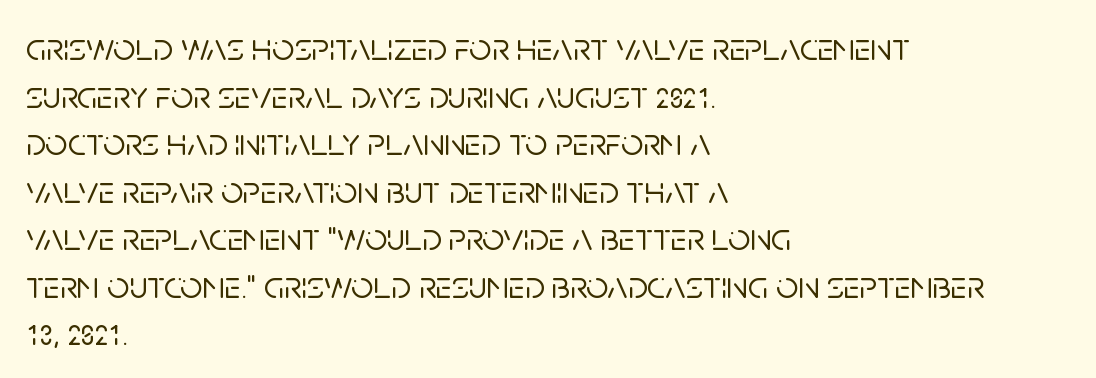
Q: Is the text italic (slanted)? A: No, it is upright.
Q: Is the typeface a serif or a sans-serif typeface? A: Sans-serif.
Q: Is the text underlined? A: No.
Q: How is the paragraph aligned? A: Left-aligned.
Q: Is the spacing between letters normal or unusually wide? A: Normal.
Q: Width (condensed, normal, or wide)? A: Normal.
Q: Stroke contrast? A: Low.
Q: x-height? A: Large.
Q: Monospaced? A: No.
